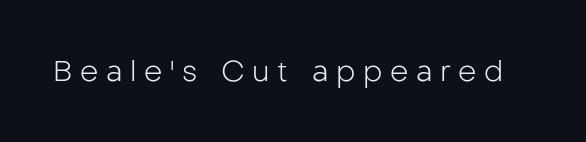
{"serif": "no", "italic": "no", "bold": "no", "weight": "light", "width": "normal", "stroke_contrast": "low", "x_height": "medium", "monospaced": "no", "underline": "no", "letter_spacing": "wide", "letter_spacing_em": 0.26, "glyph_px": 29}
